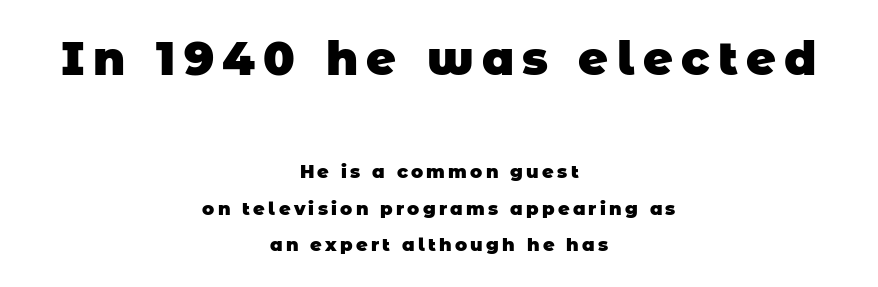
Q: Is the text bold? A: Yes.
Q: Is the typeface a serif or a sans-serif typeface? A: Sans-serif.
Q: Is the text underlined? A: No.
Q: How is the paragraph aligned? A: Centered.
Q: Is the spacing between lines tight, normal or loose? A: Loose.
Q: Which block of text is set in a larger size, the first (top) or the second (bottom)? A: The first (top) one.
Q: Width (condensed, normal, or wide)? A: Normal.
Q: Stroke contrast? A: Low.
Q: x-height? A: Large.
Q: Monospaced? A: No.
